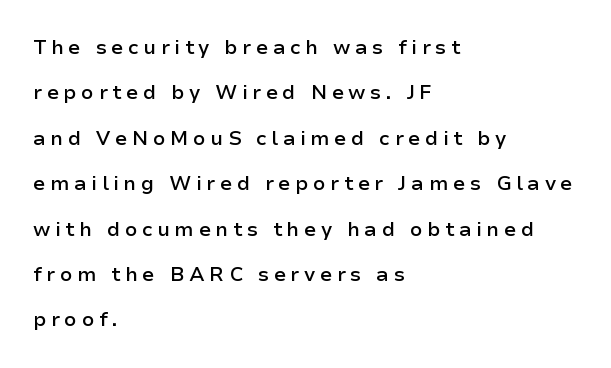
The image shows 20 px text type, upright; set left-aligned, loose line spacing (2.27x), unusually wide letter spacing (+0.22 em), not underlined.
